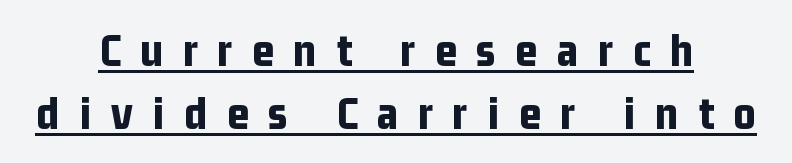
Q: Is the text bold? A: Yes.
Q: Is the text italic (slanted)? A: No, it is upright.
Q: Is the typeface a serif or a sans-serif typeface? A: Sans-serif.
Q: Is the text underlined? A: Yes.
Q: How is the paragraph aligned? A: Centered.
Q: Is the spacing between letters normal or unusually wide? A: Unusually wide.
Q: Is the spacing between lines tight, normal or loose? A: Normal.
Q: Width (condensed, normal, or wide)? A: Condensed.
Q: Stroke contrast? A: Low.
Q: x-height? A: Medium.
Q: Monospaced? A: No.
